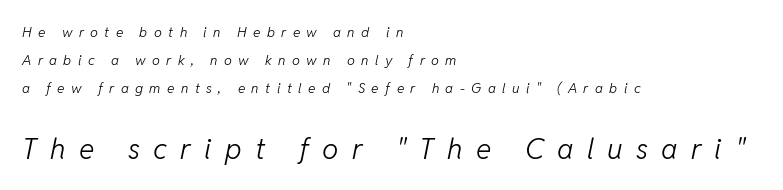
{"italic": "yes", "lean": "right", "slant_degrees": 11, "bold": "no", "weight": "light", "width": "normal", "stroke_contrast": "low", "x_height": "medium", "monospaced": "no", "underline": "no", "align": "left", "line_spacing": "loose", "line_spacing_ratio": 1.99, "letter_spacing": "wide", "letter_spacing_em": 0.46, "larger_block": "second", "size_ratio": 2.07, "glyph_px": 29}
